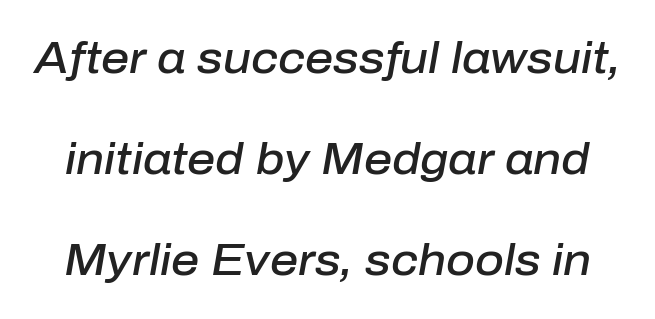
Varying glyph widths throughout — classic text-font behaviour. Short note: letters normally spaced. Italic: yes, the glyphs are oblique. Compared with an ordinary text face, these strokes are moderately heavier — a semibold. Underline: absent. The passage shown stacks its lines with a broad gap.
